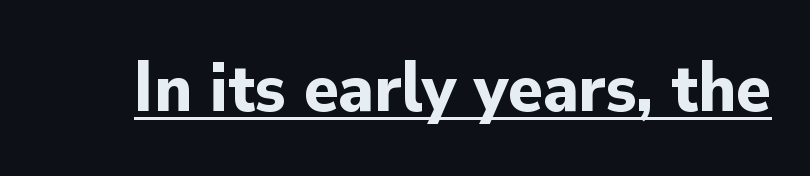
{"serif": "no", "italic": "no", "bold": "yes", "weight": "bold", "width": "normal", "stroke_contrast": "low", "x_height": "small", "monospaced": "no", "underline": "yes", "letter_spacing": "normal", "letter_spacing_em": 0.0, "glyph_px": 71}
